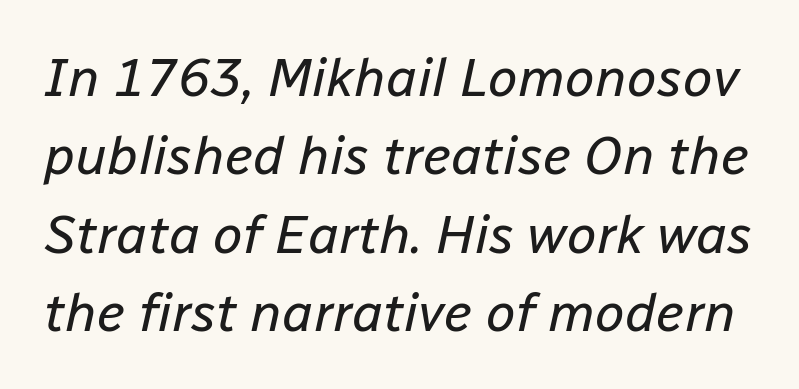
Q: Is the text bold? A: No.
Q: Is the text italic (slanted)? A: Yes, it leans right by about 12 degrees.
Q: Is the text underlined? A: No.
Q: Is the spacing between letters normal or unusually wide? A: Normal.
Q: Is the spacing between lines tight, normal or loose? A: Normal.
Q: Width (condensed, normal, or wide)? A: Normal.
Q: Stroke contrast? A: Low.
Q: x-height? A: Medium.
Q: Monospaced? A: No.
